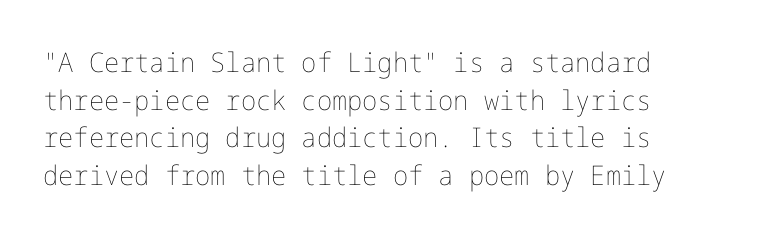
{"italic": "no", "bold": "no", "underline": "no", "align": "left", "line_spacing": "normal", "line_spacing_ratio": 1.39, "letter_spacing": "normal", "letter_spacing_em": 0.0, "glyph_px": 27}
